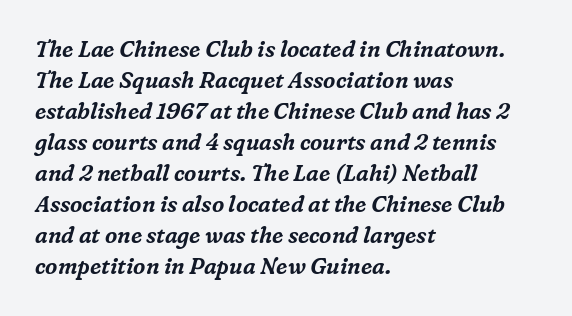
The image shows 22 px text type, italic (leaning right); set left-aligned, normal line spacing (1.41x), normal letter spacing, not underlined.
